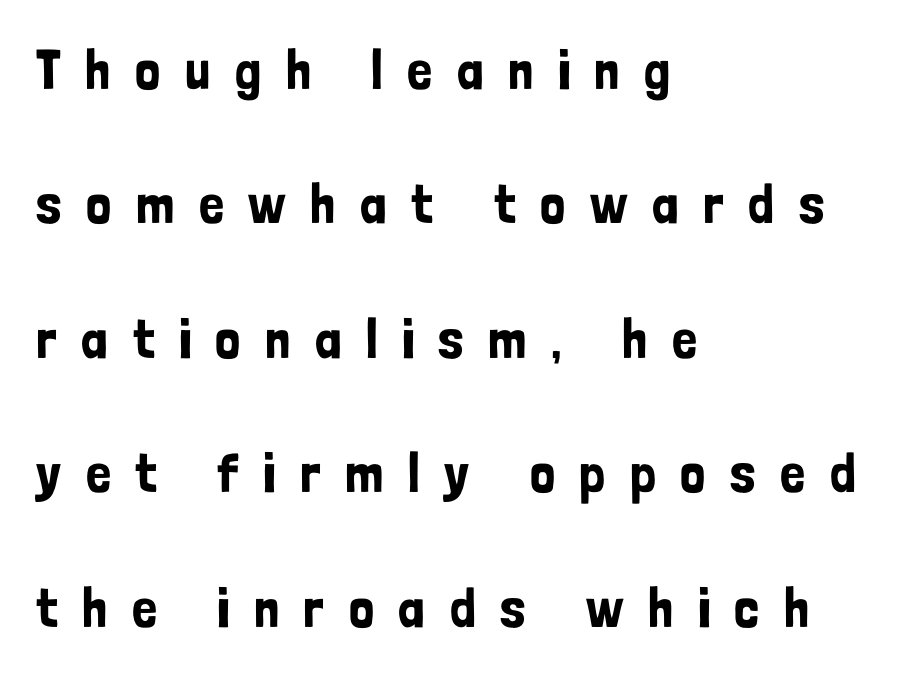
Q: Is the text italic (slanted)? A: No, it is upright.
Q: Is the typeface a serif or a sans-serif typeface? A: Sans-serif.
Q: Is the text underlined? A: No.
Q: How is the paragraph aligned? A: Left-aligned.
Q: Is the spacing between letters normal or unusually wide? A: Unusually wide.
Q: Is the spacing between lines tight, normal or loose? A: Loose.
Q: Width (condensed, normal, or wide)? A: Condensed.
Q: Stroke contrast? A: Low.
Q: x-height? A: Medium.
Q: Monospaced? A: No.
